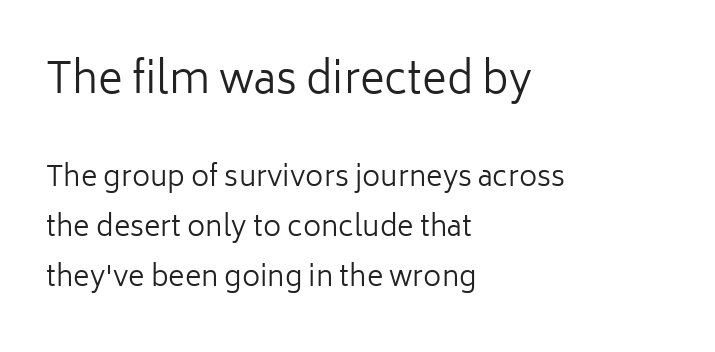
{"serif": "no", "italic": "no", "bold": "no", "weight": "regular", "width": "normal", "stroke_contrast": "low", "x_height": "medium", "monospaced": "no", "underline": "no", "align": "left", "line_spacing_ratio": 1.78, "letter_spacing": "normal", "letter_spacing_em": 0.0, "larger_block": "first", "size_ratio": 1.5, "glyph_px": 42}
